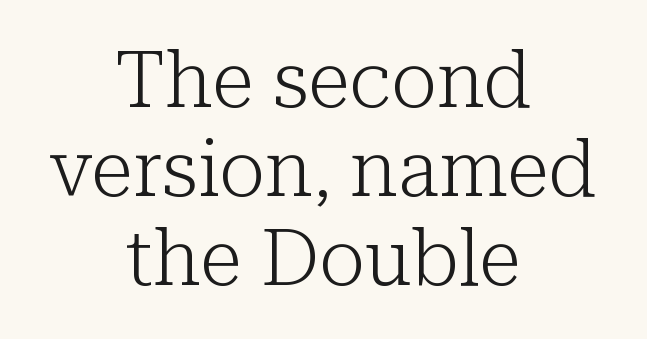
{"serif": "yes", "italic": "no", "bold": "no", "weight": "light", "width": "normal", "stroke_contrast": "low", "x_height": "medium", "monospaced": "no", "underline": "no", "align": "center", "line_spacing": "tight", "line_spacing_ratio": 1.14, "letter_spacing": "normal", "letter_spacing_em": 0.0, "glyph_px": 78}
